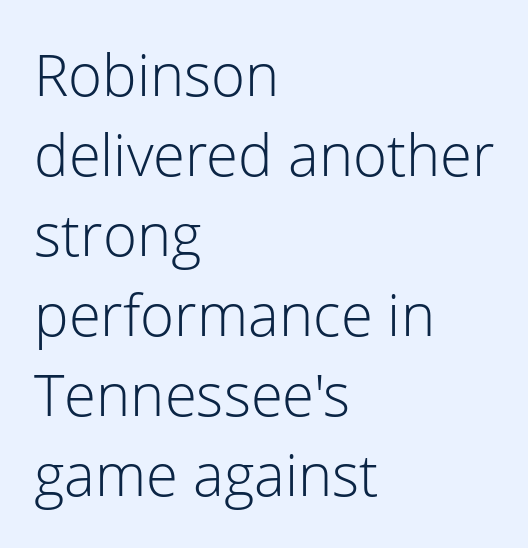
The image shows 58 px light sans-serif type, upright; set left-aligned, normal line spacing (1.38x), normal letter spacing, not underlined; low stroke contrast and a medium x-height.
